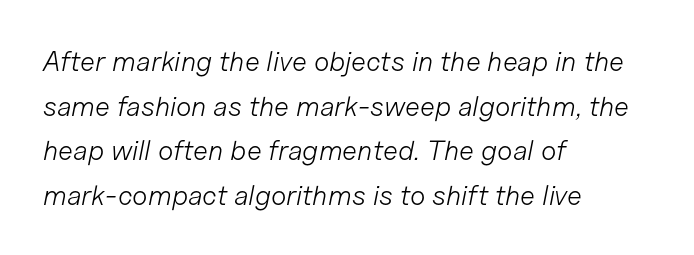
The image shows 28 px light type, italic (leaning right); set left-aligned, normal line spacing (1.59x), normal letter spacing, not underlined; low stroke contrast and a medium x-height.
